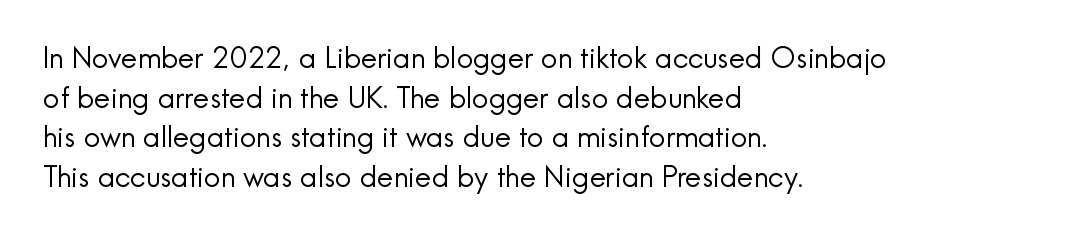
Note the varied advance widths — an 'i' is clearly narrower than an 'm'. To sum up the face: it is a sans, with no serifs. Caption: face not bold, strokes unweighted. Quick note: underline off. Is the block centered? No — it sits flush against the left margin.
